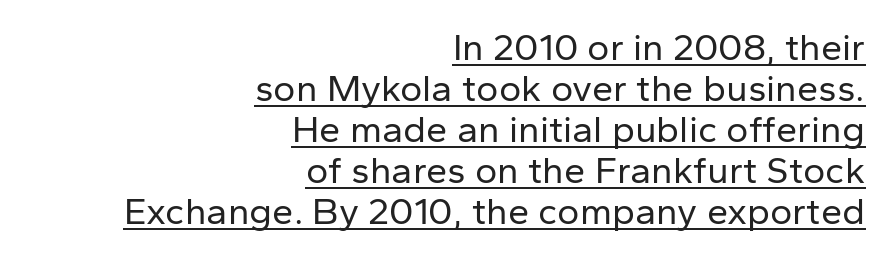
The image shows 38 px regular-weight sans-serif type, upright; set right-aligned, tight line spacing (1.08x), normal letter spacing, underlined; low stroke contrast and a medium x-height.
